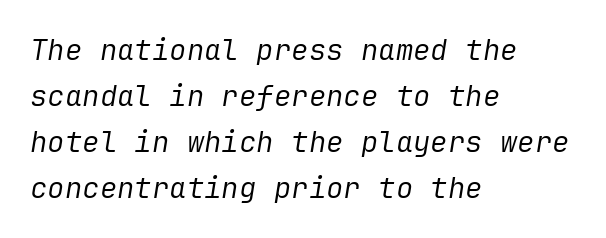
Q: Is the text bold? A: No.
Q: Is the text italic (slanted)? A: Yes, it leans right by about 9 degrees.
Q: Is the text underlined? A: No.
Q: How is the paragraph aligned? A: Left-aligned.
Q: Is the spacing between letters normal or unusually wide? A: Normal.
Q: Is the spacing between lines tight, normal or loose? A: Normal.
Q: Width (condensed, normal, or wide)? A: Normal.
Q: Stroke contrast? A: Low.
Q: x-height? A: Medium.
